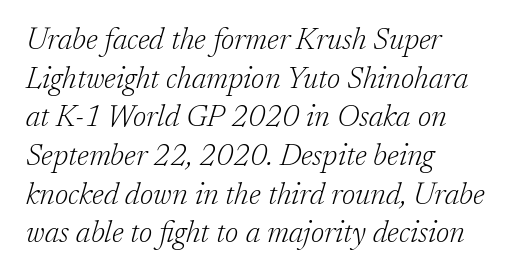
Q: Is the text bold? A: No.
Q: Is the text italic (slanted)? A: Yes, it leans right by about 17 degrees.
Q: Is the typeface a serif or a sans-serif typeface? A: Serif.
Q: Is the text underlined? A: No.
Q: How is the paragraph aligned? A: Left-aligned.
Q: Is the spacing between letters normal or unusually wide? A: Normal.
Q: Is the spacing between lines tight, normal or loose? A: Normal.
Q: Width (condensed, normal, or wide)? A: Normal.
Q: Stroke contrast? A: Low.
Q: x-height? A: Medium.
Q: Monospaced? A: No.
